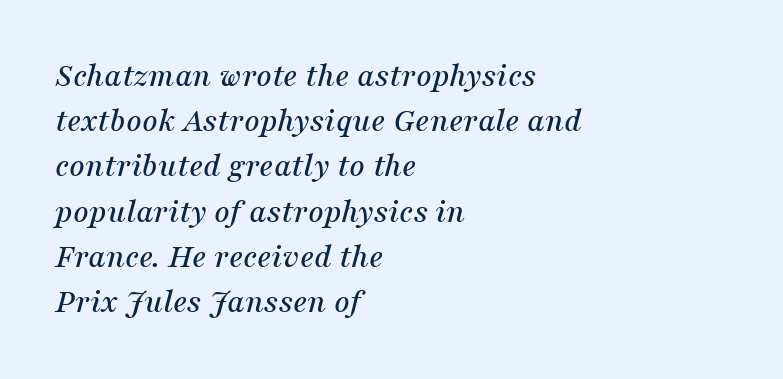
{"serif": "yes", "italic": "yes", "lean": "right", "slant_degrees": 16, "width": "normal", "stroke_contrast": "medium", "x_height": "medium", "monospaced": "no", "underline": "no", "align": "left", "line_spacing": "normal", "line_spacing_ratio": 1.33, "letter_spacing": "normal", "letter_spacing_em": 0.0, "glyph_px": 34}
